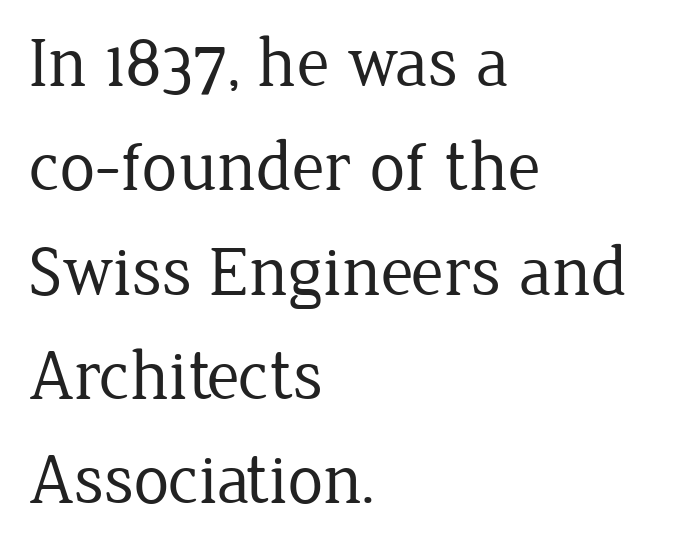
Typographically, this falls in the serif category. The baseline area is clear. A typesetter would call this leading conventional body-copy spacing. The passage shown is typed in a proportional face where columns would drift.
